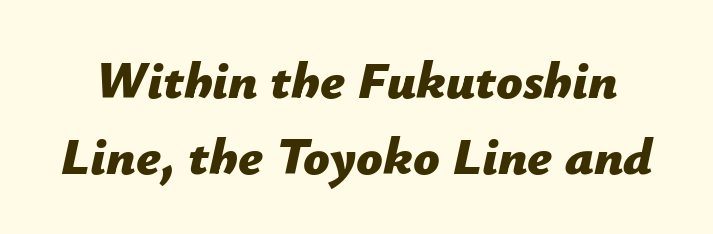
{"italic": "yes", "lean": "right", "slant_degrees": 12, "bold": "yes", "weight": "bold", "width": "normal", "stroke_contrast": "low", "x_height": "medium", "monospaced": "no", "underline": "no", "line_spacing": "normal", "line_spacing_ratio": 1.47, "letter_spacing": "normal", "letter_spacing_em": 0.0, "glyph_px": 52}
